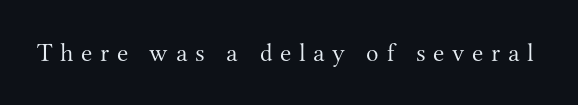
{"italic": "no", "bold": "no", "underline": "no", "letter_spacing": "wide", "letter_spacing_em": 0.29, "glyph_px": 26}
